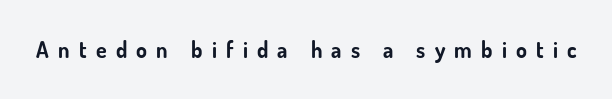
The image shows 22 px bold type, upright; set unusually wide letter spacing (+0.42 em), not underlined.
